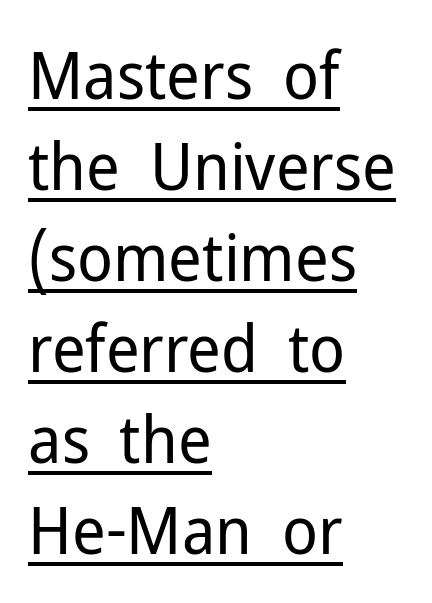
The image shows 66 px regular-weight sans-serif type, upright; set left-aligned, normal line spacing (1.38x), normal letter spacing, underlined; low stroke contrast and a medium x-height.
